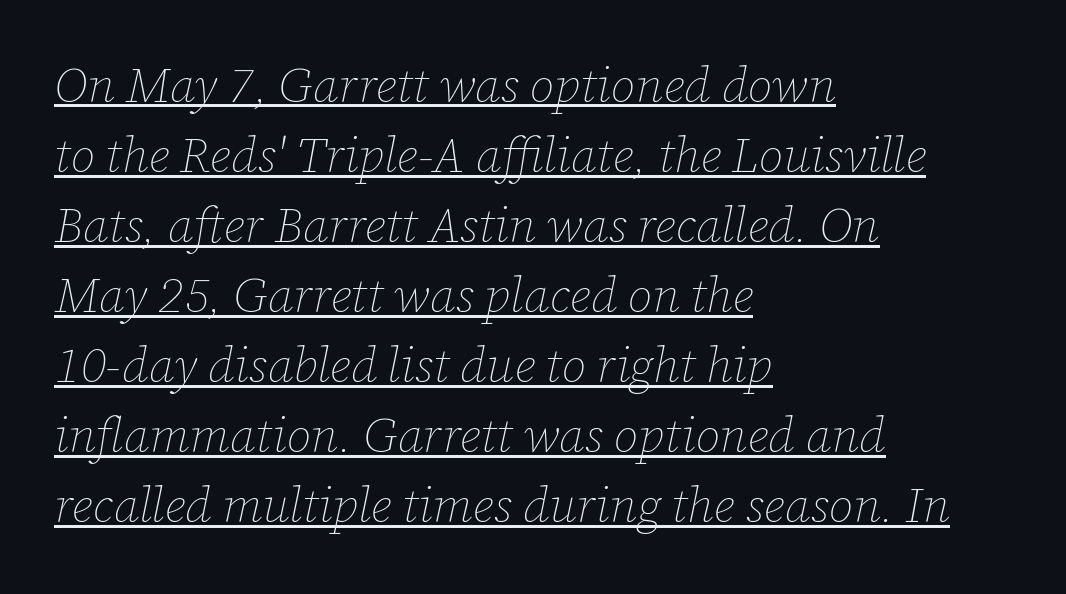
Q: Is the text bold? A: No.
Q: Is the text italic (slanted)? A: Yes, it leans right by about 12 degrees.
Q: Is the text underlined? A: Yes.
Q: How is the paragraph aligned? A: Left-aligned.
Q: Is the spacing between letters normal or unusually wide? A: Normal.
Q: Is the spacing between lines tight, normal or loose? A: Normal.
Q: Width (condensed, normal, or wide)? A: Normal.
Q: Stroke contrast? A: Low.
Q: x-height? A: Medium.
Q: Monospaced? A: No.
